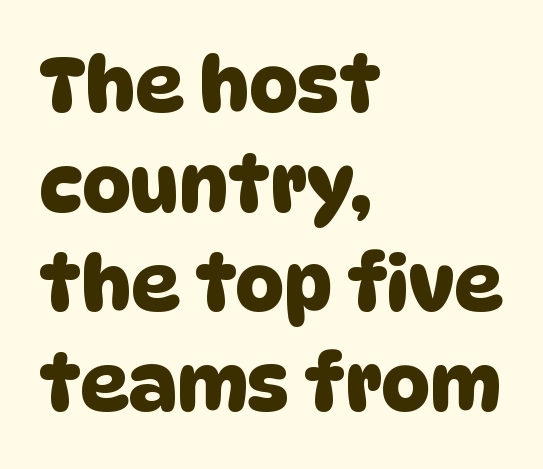
The image shows 76 px sans-serif type; set left-aligned, normal line spacing (1.31x), normal letter spacing, not underlined; low stroke contrast and a large x-height.
